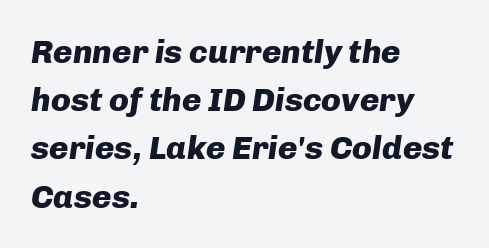
The image shows 33 px heavy type, italic (leaning right); set left-aligned, normal line spacing (1.46x), normal letter spacing, not underlined; low stroke contrast and a medium x-height.
